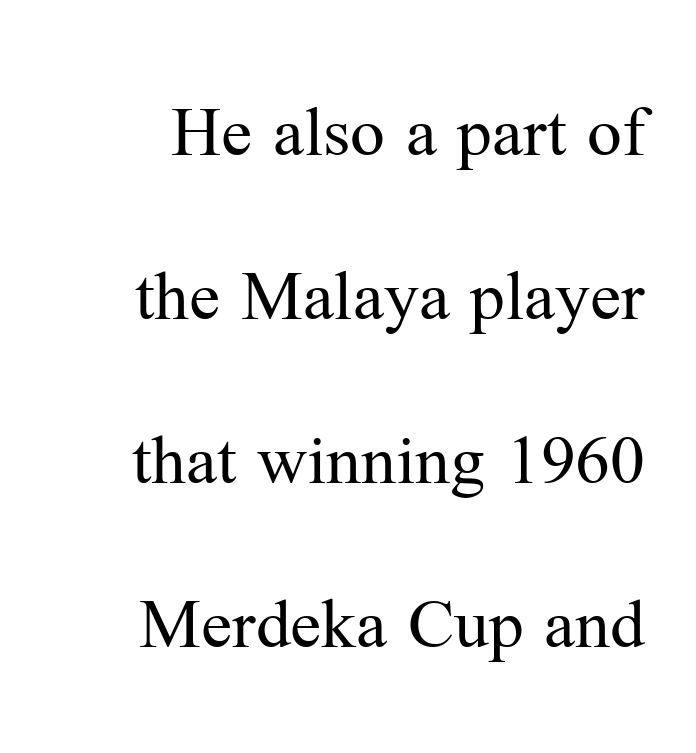
{"serif": "yes", "italic": "no", "bold": "no", "weight": "regular", "width": "normal", "stroke_contrast": "medium", "x_height": "medium", "monospaced": "no", "underline": "no", "line_spacing": "loose", "line_spacing_ratio": 2.13, "letter_spacing": "normal", "letter_spacing_em": 0.0, "glyph_px": 77}
